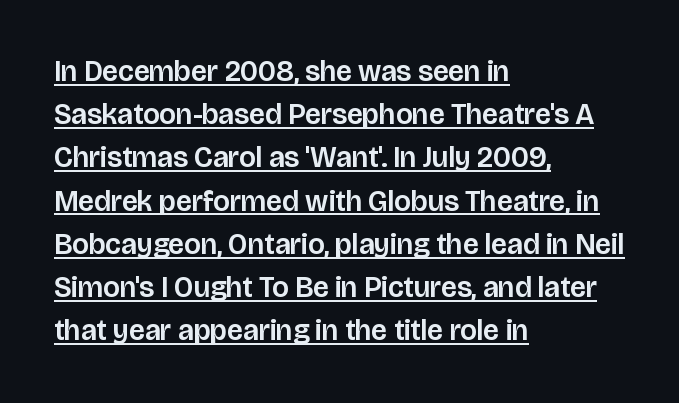
The image shows 29 px sans-serif type, upright; set left-aligned, normal line spacing (1.49x), normal letter spacing, underlined; low stroke contrast and a large x-height.
